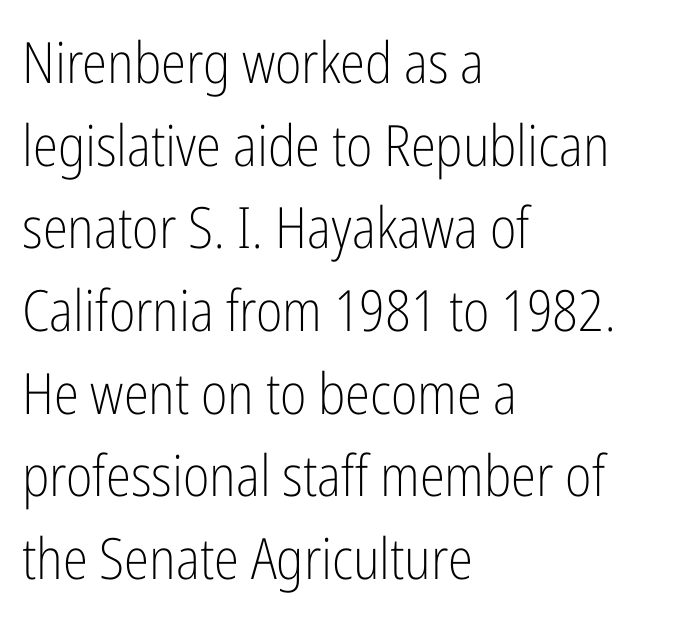
Q: Is the text bold? A: No.
Q: Is the text italic (slanted)? A: No, it is upright.
Q: Is the typeface a serif or a sans-serif typeface? A: Sans-serif.
Q: Is the text underlined? A: No.
Q: How is the paragraph aligned? A: Left-aligned.
Q: Is the spacing between letters normal or unusually wide? A: Normal.
Q: Is the spacing between lines tight, normal or loose? A: Normal.
Q: Width (condensed, normal, or wide)? A: Condensed.
Q: Stroke contrast? A: Low.
Q: x-height? A: Medium.
Q: Monospaced? A: No.
